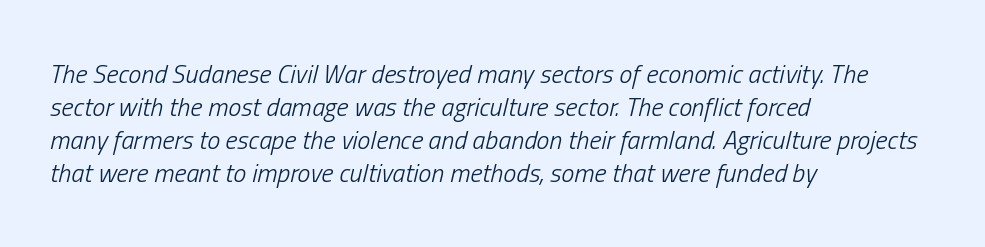
The line texture is even and compact thanks to regular tracking. Every row of glyphs begins at an identical x-position on the left. What's the leading like? Ordinary, nothing unusual. Observe the lean: these are italic letterforms.
